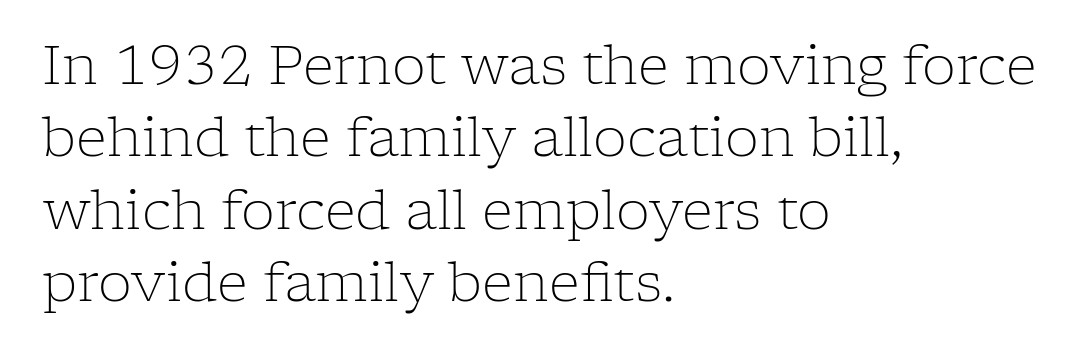
{"serif": "yes", "italic": "no", "bold": "no", "weight": "light", "width": "normal", "stroke_contrast": "low", "x_height": "medium", "monospaced": "no", "underline": "no", "align": "left", "line_spacing": "normal", "line_spacing_ratio": 1.34, "letter_spacing": "normal", "letter_spacing_em": 0.0, "glyph_px": 54}
